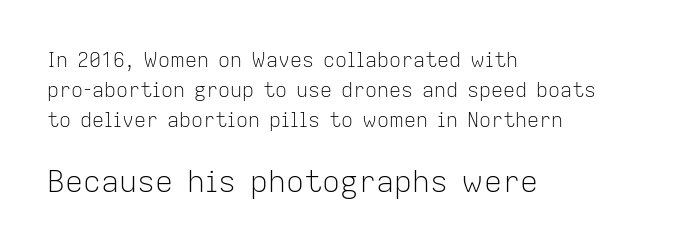
{"serif": "no", "italic": "no", "bold": "no", "weight": "light", "width": "normal", "stroke_contrast": "low", "x_height": "medium", "monospaced": "no", "underline": "no", "align": "left", "line_spacing": "normal", "line_spacing_ratio": 1.51, "letter_spacing": "normal", "letter_spacing_em": 0.0, "larger_block": "second", "size_ratio": 1.5, "glyph_px": 30}
